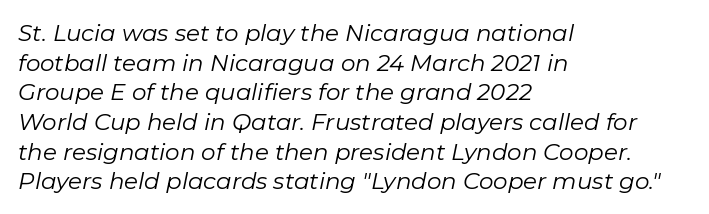
The lines are quadded left. Students, note that the glyphs here touch the page at normal intervals. The rendering uses a moderate line-height, typical for paragraphs. A typesetter would mark this as italic. Has an underline been added? It has not. Stems here are at most as thick as an everyday book face.
